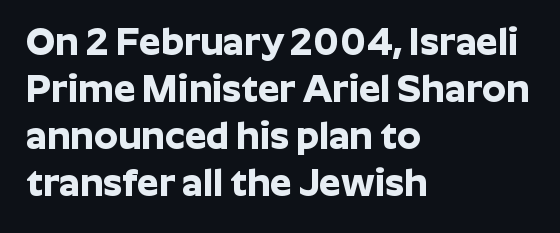
Weight: bold. Note: no serifs on the glyphs. Words appear dense and cohesive because spacing is normal. Beneath every word, the page is bare.
